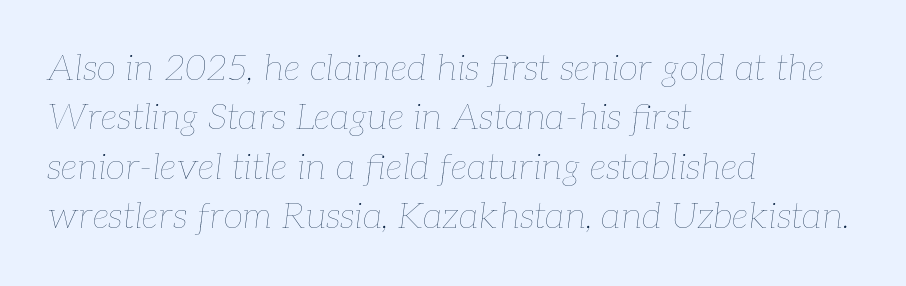
Q: Is the text bold? A: No.
Q: Is the text italic (slanted)? A: Yes, it leans right by about 7 degrees.
Q: Is the text underlined? A: No.
Q: How is the paragraph aligned? A: Left-aligned.
Q: Is the spacing between letters normal or unusually wide? A: Normal.
Q: Is the spacing between lines tight, normal or loose? A: Normal.
Q: Width (condensed, normal, or wide)? A: Normal.
Q: Stroke contrast? A: Low.
Q: x-height? A: Medium.
Q: Monospaced? A: No.
